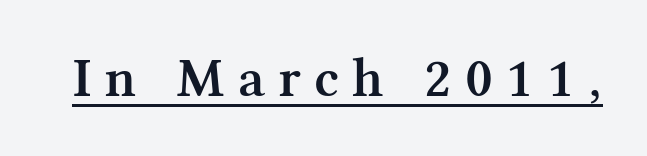
Substantial extra tracking has been applied to these lines. The characters display serif detailing at their extremities. Stems and bowls a touch heavier than normal — semibold. You could not count columns in this text — the font is proportionally spaced.
